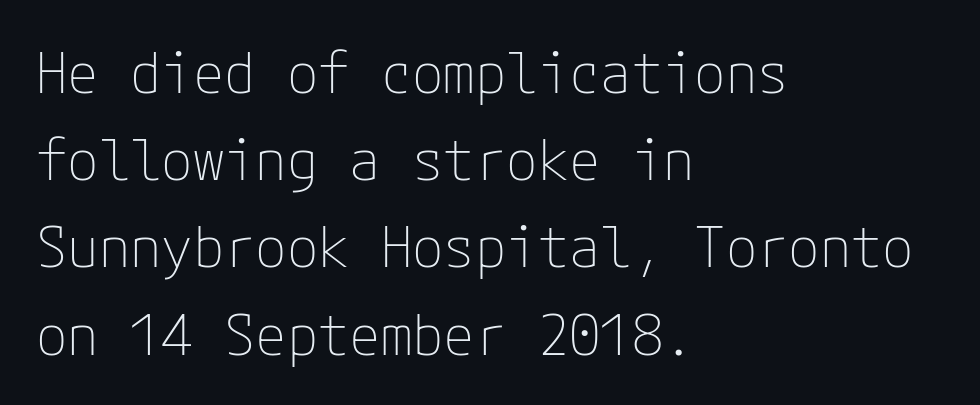
Q: Is the text bold? A: No.
Q: Is the text italic (slanted)? A: No, it is upright.
Q: Is the typeface a serif or a sans-serif typeface? A: Sans-serif.
Q: Is the text underlined? A: No.
Q: How is the paragraph aligned? A: Left-aligned.
Q: Is the spacing between letters normal or unusually wide? A: Normal.
Q: Is the spacing between lines tight, normal or loose? A: Normal.
Q: Width (condensed, normal, or wide)? A: Normal.
Q: Stroke contrast? A: Low.
Q: x-height? A: Medium.
